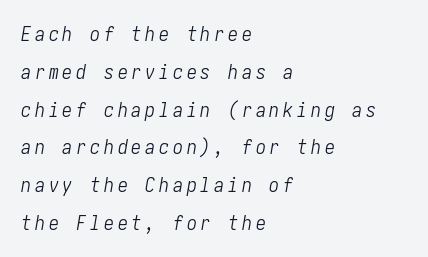
The image shows 20 px text type, italic (leaning right); set left-aligned, line spacing 1.89x, not underlined.
